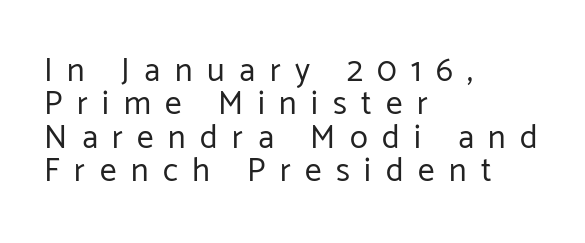
Letters have the restrained weight of plain body copy at most. Baseline-to-baseline distance is barely more than the letter height. The passage is arranged the way most books set body copy — flush left. Spacing verdict: proportional, widths tailored to each character.
